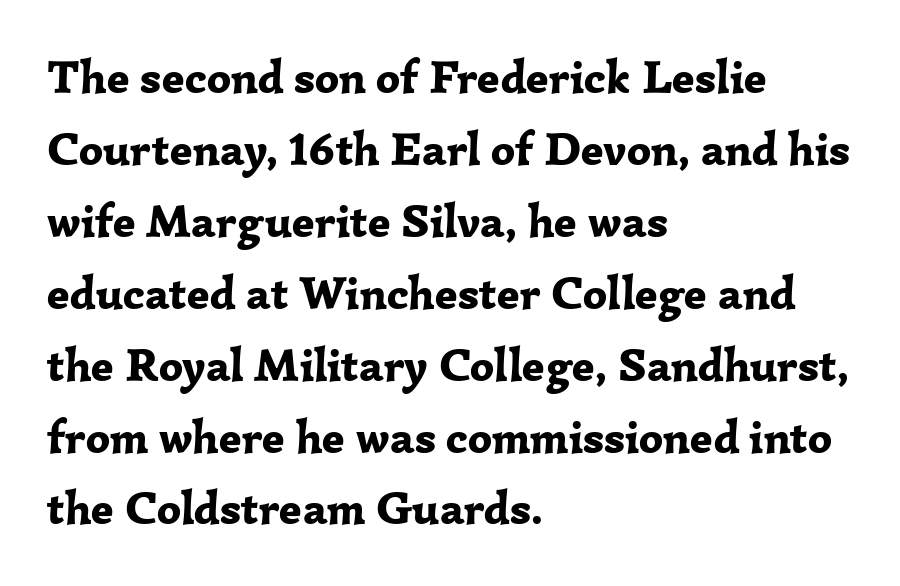
{"serif": "yes", "italic": "no", "bold": "yes", "weight": "bold", "width": "normal", "stroke_contrast": "low", "x_height": "medium", "monospaced": "no", "underline": "no", "align": "left", "line_spacing": "normal", "line_spacing_ratio": 1.53, "letter_spacing": "normal", "letter_spacing_em": 0.0, "glyph_px": 47}
